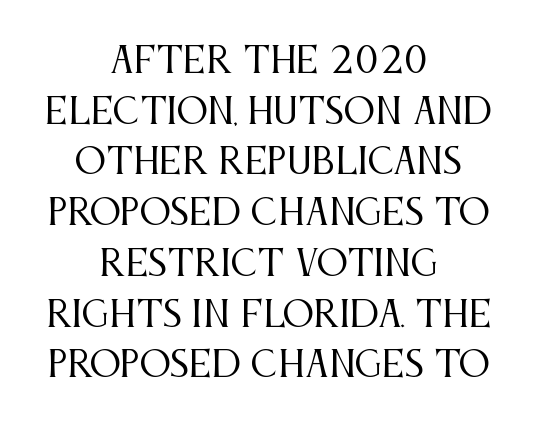
The image shows 35 px regular-weight, condensed serif type, upright; set centered, normal line spacing (1.45x), normal letter spacing, not underlined; medium stroke contrast and a large x-height.
